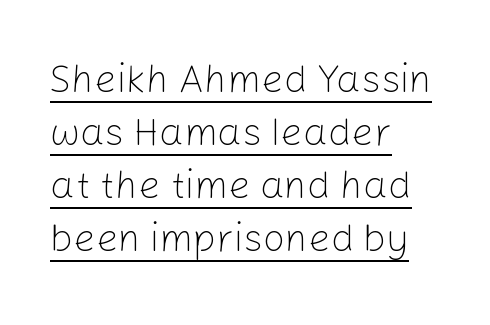
Looks like regular typesetting: each glyph gets only the width it needs. Compared with typical paragraphs, the rows here are spaced about the same. Does a line run under the words? Yes, clearly. The letterforms sit at book weight or below. Does extra space separate the letters? No, they use regular spacing. Every stem runs plumb, perpendicular to the baseline.
